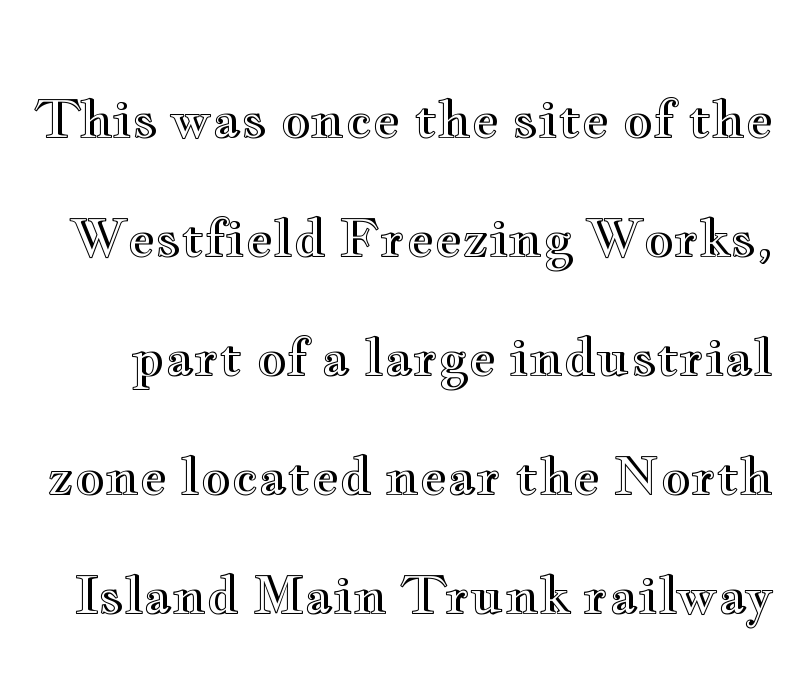
Q: Is the text italic (slanted)? A: No, it is upright.
Q: Is the text underlined? A: No.
Q: Is the spacing between letters normal or unusually wide? A: Normal.
Q: Is the spacing between lines tight, normal or loose? A: Loose.
Q: Width (condensed, normal, or wide)? A: Wide.
Q: x-height? A: Small.
Q: Monospaced? A: No.
